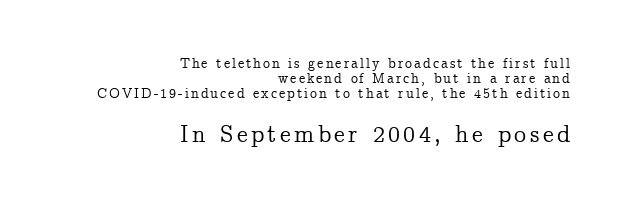
Q: Is the text italic (slanted)? A: No, it is upright.
Q: Is the text underlined? A: No.
Q: How is the paragraph aligned? A: Right-aligned.
Q: Is the spacing between lines tight, normal or loose? A: Tight.
Q: Which block of text is set in a larger size, the first (top) or the second (bottom)? A: The second (bottom) one.
